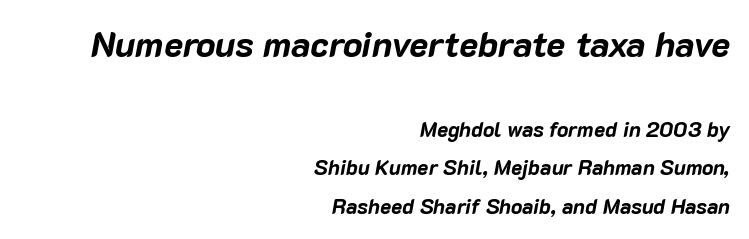
The image shows 36 px bold type, italic (leaning right); set right-aligned, line spacing 1.83x, normal letter spacing, not underlined; the first (top) block is 1.71x larger; low stroke contrast and a medium x-height.
